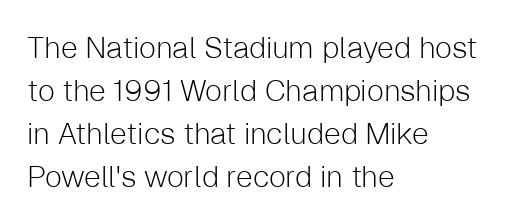
{"serif": "no", "italic": "no", "bold": "no", "weight": "light", "width": "normal", "stroke_contrast": "low", "x_height": "medium", "monospaced": "no", "underline": "no", "align": "left", "line_spacing": "normal", "line_spacing_ratio": 1.43, "letter_spacing": "normal", "letter_spacing_em": 0.0, "glyph_px": 30}
